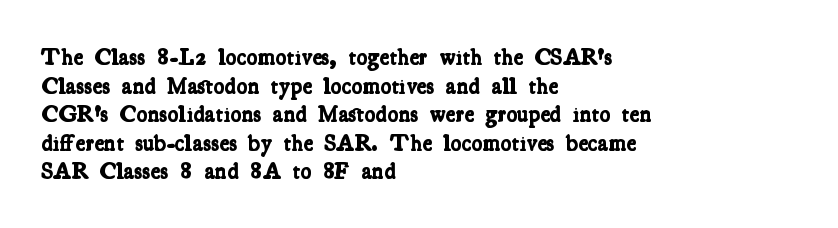
Q: Is the text bold? A: Yes.
Q: Is the text underlined? A: No.
Q: How is the paragraph aligned? A: Left-aligned.
Q: Is the spacing between letters normal or unusually wide? A: Normal.
